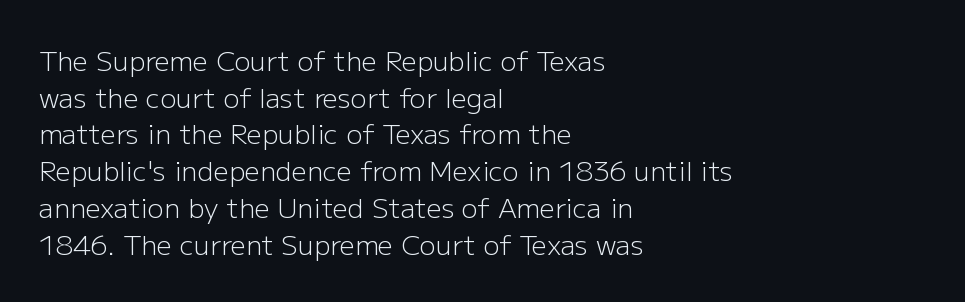
Reading down the block, your eye returns to a fixed left position each line. Do the letters lean? They stand straight. The strip under each line holds only bare page. Bold? No — there's no thickening of the strokes. Line spacing here is normal. Glyph-to-glyph distance matches everyday printed text.
